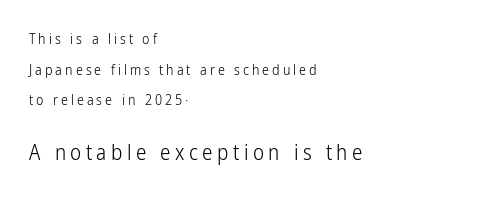
{"italic": "no", "bold": "no", "underline": "no", "align": "left", "line_spacing": "loose", "line_spacing_ratio": 2.18, "letter_spacing": "wide", "letter_spacing_em": 0.21, "larger_block": "second", "size_ratio": 1.5, "glyph_px": 21}
